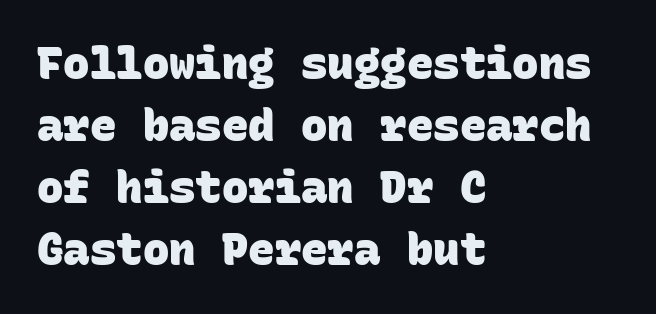
Q: Is the text bold? A: Yes.
Q: Is the typeface a serif or a sans-serif typeface? A: Sans-serif.
Q: Is the text underlined? A: No.
Q: How is the paragraph aligned? A: Left-aligned.
Q: Is the spacing between letters normal or unusually wide? A: Normal.
Q: Is the spacing between lines tight, normal or loose? A: Normal.
Q: Width (condensed, normal, or wide)? A: Normal.
Q: Stroke contrast? A: Low.
Q: x-height? A: Large.
Q: Monospaced? A: Yes.
